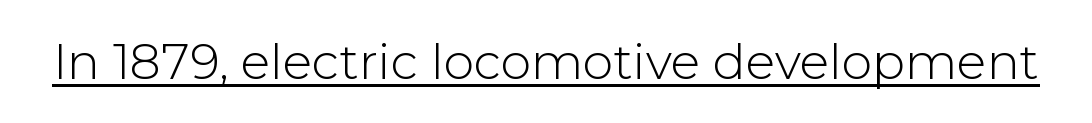
You could not count columns in this text — the font is proportionally spaced. No extra tracking has been applied to these lines. Unlike a traditional serif, this face leaves its strokes unadorned. Posture: straight, roman, zero tilt. Each stroke keeps to a modest, everyday thickness or less. This rendering features underlined lettering.
